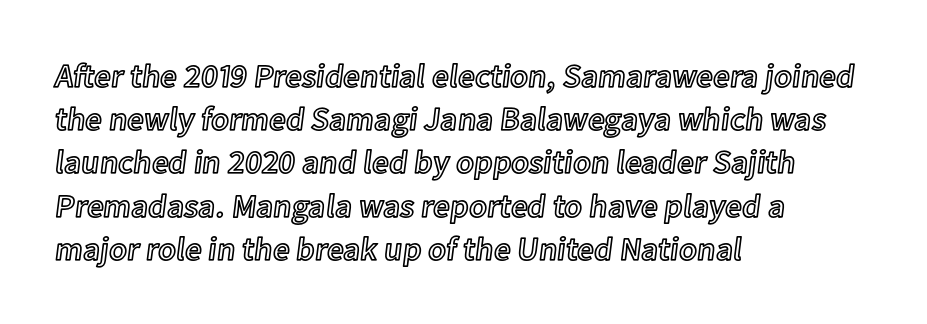
The letters sit at their default tracking, neither squeezed nor spread. Lines of text with bare space underneath. Here the designer chose a conventional face with non-uniform glyph widths.
